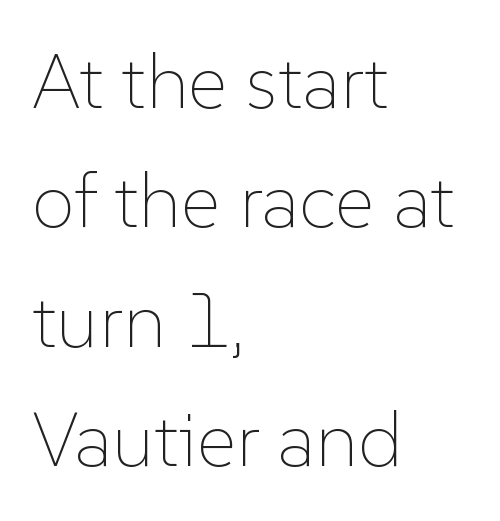
The font sits on the lighter half of the weight spectrum, regular included. Every character sits straight up, as roman type does. Between one letter and the next there's only the usual sliver of space. Think of a printed novel: that variable character pitch is what you see here. Line spacing here is normal.
